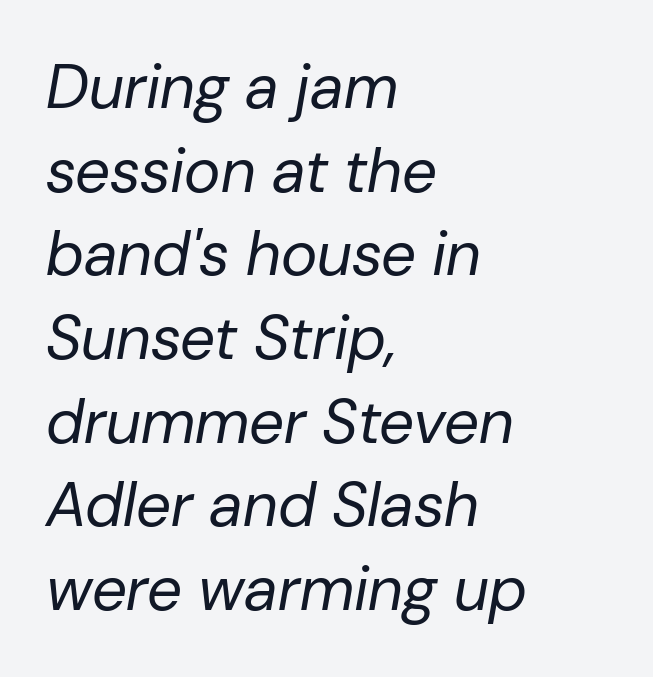
The image shows 62 px regular-weight type, italic (leaning right); set left-aligned, normal line spacing (1.35x), normal letter spacing, not underlined; low stroke contrast and a medium x-height.
